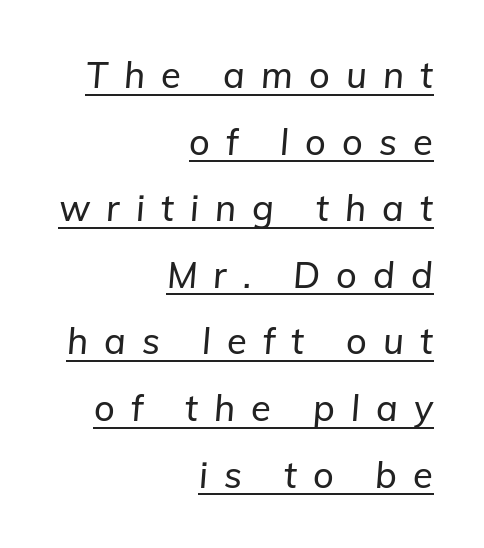
Looks like regular typesetting: each glyph gets only the width it needs. These lines have a slow, spaced-out rhythm from letter to letter. Compared with a flush-left layout, this one pins lines to the opposite, right side. Students, observe the line beneath the letters — that is underlining. The axis of the letterforms is tilted away from vertical.
